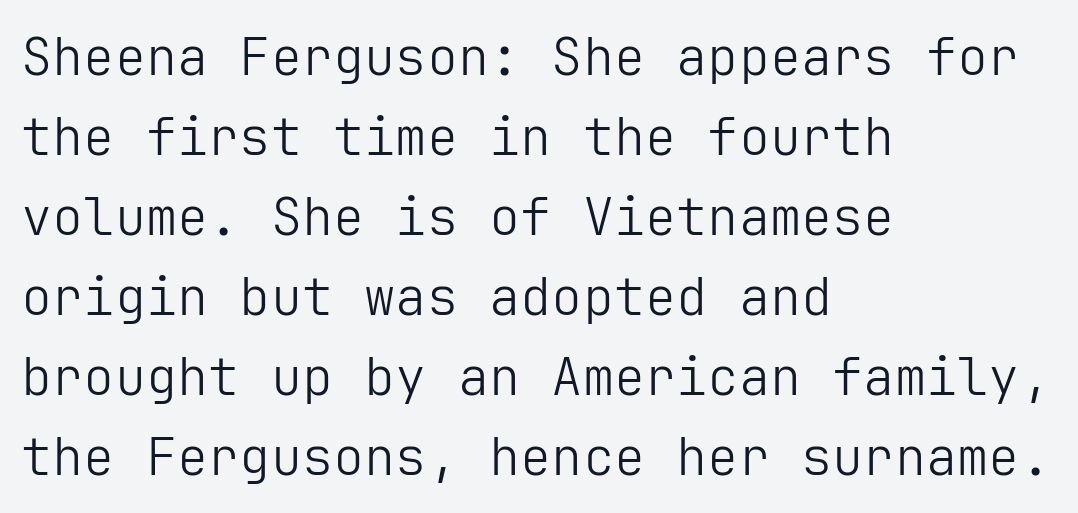
{"serif": "no", "italic": "no", "bold": "no", "weight": "light", "width": "normal", "stroke_contrast": "low", "x_height": "medium", "underline": "no", "align": "left", "line_spacing": "normal", "line_spacing_ratio": 1.54, "letter_spacing": "normal", "letter_spacing_em": 0.0, "glyph_px": 52}
